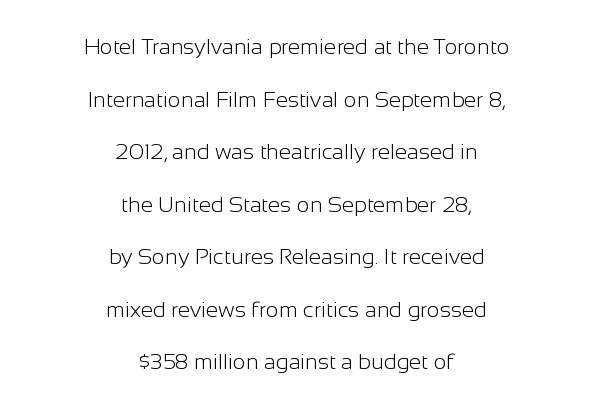
Q: Is the text bold? A: No.
Q: Is the text italic (slanted)? A: No, it is upright.
Q: Is the text underlined? A: No.
Q: How is the paragraph aligned? A: Centered.
Q: Is the spacing between letters normal or unusually wide? A: Normal.
Q: Is the spacing between lines tight, normal or loose? A: Loose.
